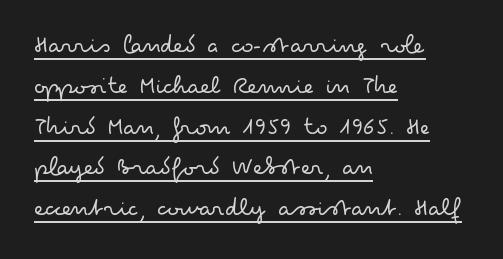
{"italic": "no", "bold": "no", "underline": "yes", "align": "left", "line_spacing": "normal", "line_spacing_ratio": 1.57, "letter_spacing": "normal", "letter_spacing_em": 0.0, "glyph_px": 26}
